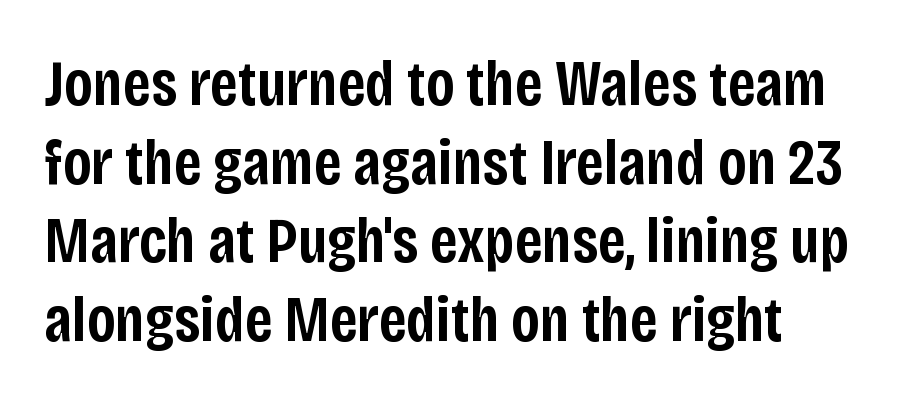
{"serif": "no", "italic": "no", "bold": "semi", "weight": "semibold", "width": "condensed", "stroke_contrast": "low", "x_height": "large", "monospaced": "no", "underline": "no", "align": "left", "line_spacing_ratio": 1.21, "letter_spacing": "normal", "letter_spacing_em": 0.0, "glyph_px": 65}
